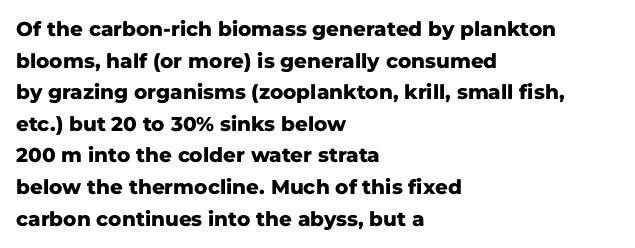
The image shows 20 px bold type, upright; set left-aligned, normal line spacing (1.58x), normal letter spacing, not underlined.
